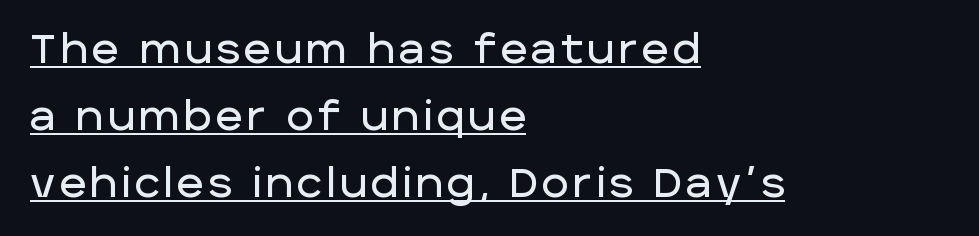
These lines are rendered in a variable-pitch font. The block of text has a typical density, with ordinary space between rows. Is this a sans? Yes — the strokes have no serifs. Every character sits straight up, as roman type does.
